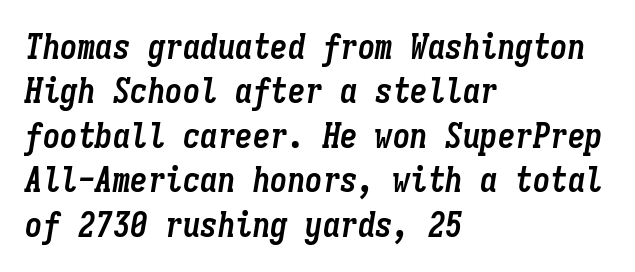
{"italic": "yes", "lean": "right", "slant_degrees": 9, "bold": "yes", "weight": "semibold", "width": "condensed", "stroke_contrast": "low", "x_height": "medium", "monospaced": "yes", "underline": "no", "align": "left", "line_spacing": "normal", "line_spacing_ratio": 1.27, "letter_spacing": "normal", "letter_spacing_em": 0.0, "glyph_px": 35}
